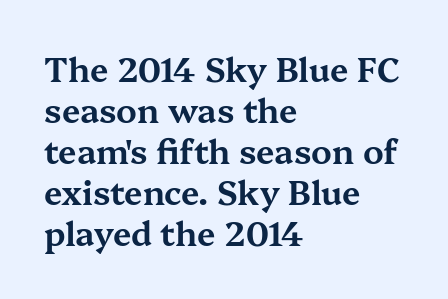
Q: Is the text italic (slanted)? A: No, it is upright.
Q: Is the typeface a serif or a sans-serif typeface? A: Serif.
Q: Is the text underlined? A: No.
Q: How is the paragraph aligned? A: Left-aligned.
Q: Is the spacing between letters normal or unusually wide? A: Normal.
Q: Width (condensed, normal, or wide)? A: Wide.
Q: Stroke contrast? A: Medium.
Q: x-height? A: Medium.
Q: Monospaced? A: No.
